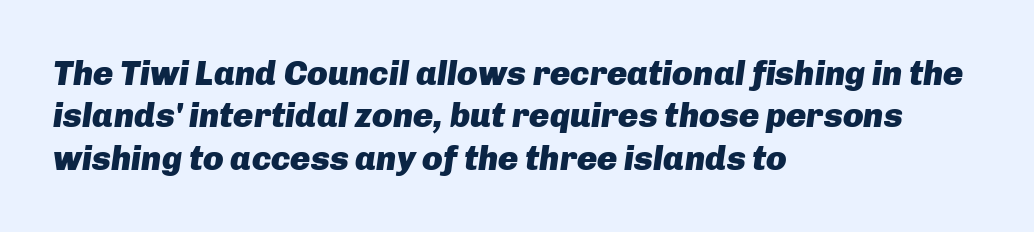
The image shows 34 px heavy type, italic (leaning right); set left-aligned, normal line spacing (1.25x), normal letter spacing, not underlined; low stroke contrast and a medium x-height.
